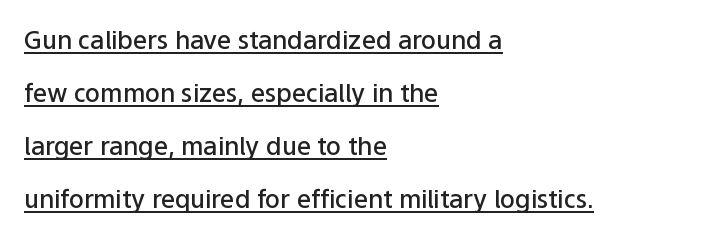
{"italic": "no", "bold": "semi", "underline": "yes", "align": "left", "line_spacing": "loose", "line_spacing_ratio": 2.12, "letter_spacing": "normal", "letter_spacing_em": 0.0, "glyph_px": 25}
